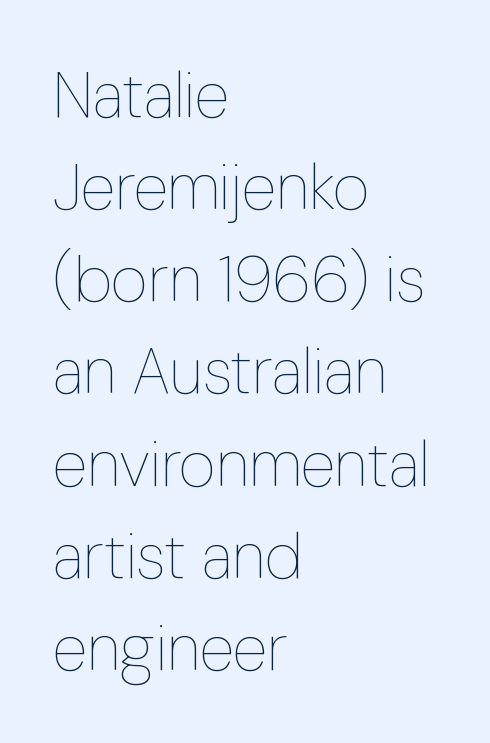
{"italic": "no", "bold": "no", "weight": "thin", "width": "condensed", "stroke_contrast": "low", "x_height": "medium", "monospaced": "no", "underline": "no", "align": "left", "line_spacing": "normal", "line_spacing_ratio": 1.44, "letter_spacing": "normal", "letter_spacing_em": 0.0, "glyph_px": 64}
